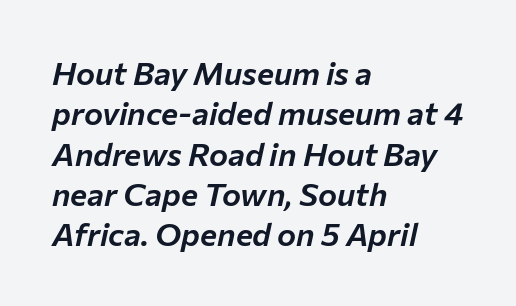
Q: Is the text italic (slanted)? A: Yes, it leans right by about 12 degrees.
Q: Is the text underlined? A: No.
Q: How is the paragraph aligned? A: Left-aligned.
Q: Is the spacing between letters normal or unusually wide? A: Normal.
Q: Is the spacing between lines tight, normal or loose? A: Normal.
Q: Width (condensed, normal, or wide)? A: Normal.
Q: Stroke contrast? A: Low.
Q: x-height? A: Medium.
Q: Monospaced? A: No.
